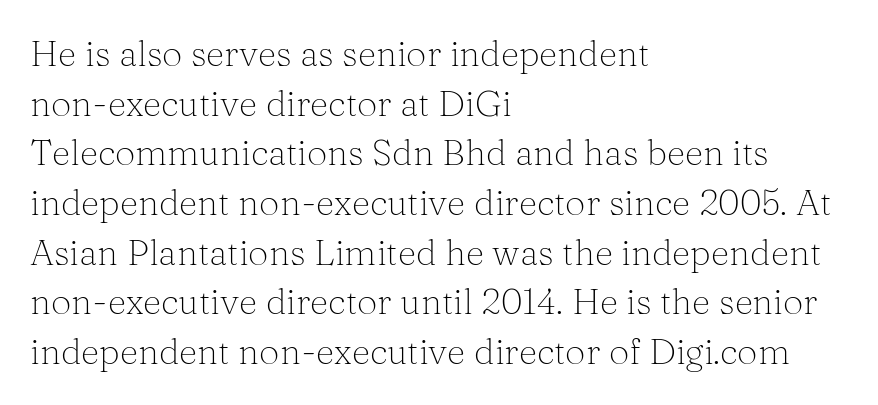
The image shows 36 px light serif type, upright; set left-aligned, normal line spacing (1.38x), normal letter spacing, not underlined; medium stroke contrast and a medium x-height.
